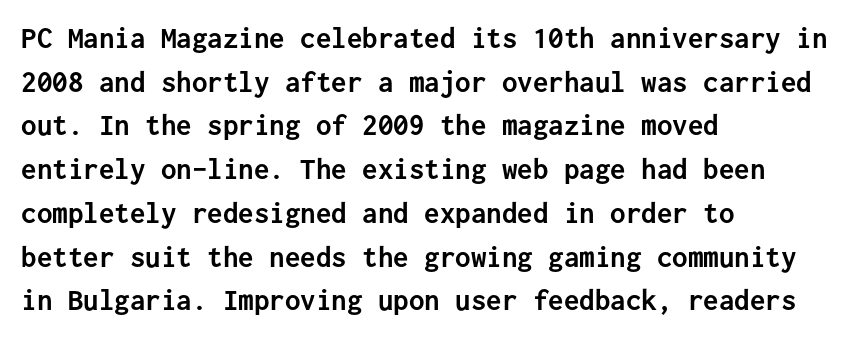
{"serif": "no", "italic": "no", "bold": "yes", "weight": "semibold", "width": "normal", "stroke_contrast": "low", "x_height": "medium", "monospaced": "yes", "underline": "no", "align": "left", "line_spacing": "normal", "line_spacing_ratio": 1.41, "letter_spacing": "normal", "letter_spacing_em": 0.0, "glyph_px": 31}
